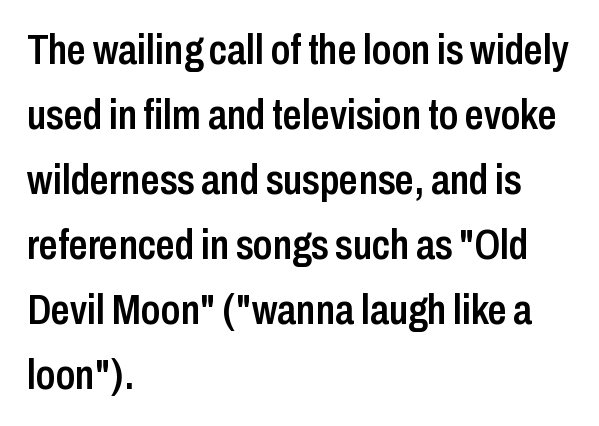
{"serif": "no", "italic": "no", "bold": "semi", "weight": "semibold", "width": "condensed", "stroke_contrast": "low", "x_height": "medium", "monospaced": "no", "underline": "no", "align": "left", "line_spacing": "normal", "line_spacing_ratio": 1.55, "letter_spacing": "normal", "letter_spacing_em": 0.0, "glyph_px": 42}
